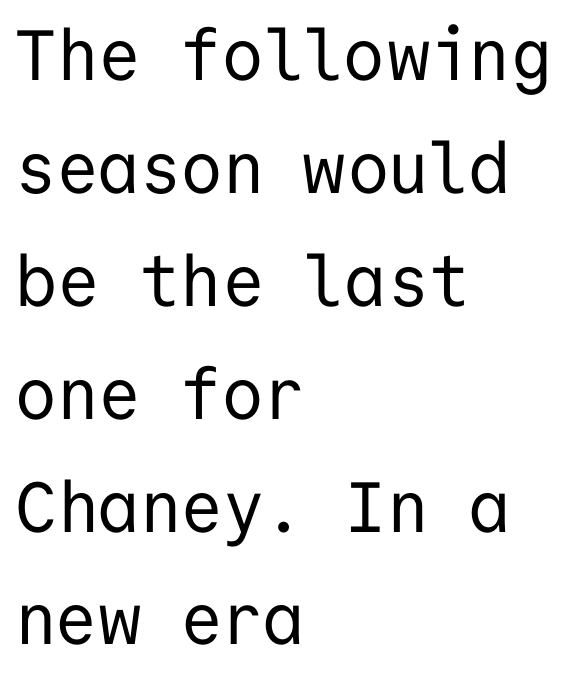
{"serif": "no", "italic": "no", "bold": "no", "weight": "regular", "width": "normal", "stroke_contrast": "low", "x_height": "medium", "monospaced": "yes", "underline": "no", "align": "left", "line_spacing": "normal", "line_spacing_ratio": 1.59, "letter_spacing": "normal", "letter_spacing_em": 0.0, "glyph_px": 71}
